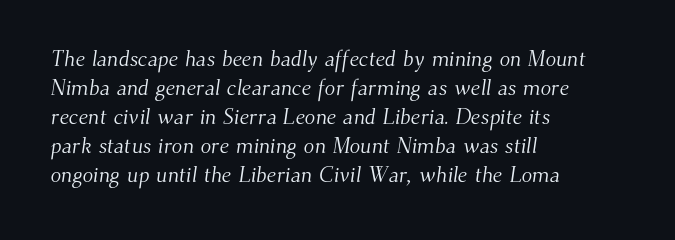
The image shows 22 px text type; set left-aligned, normal line spacing (1.32x), normal letter spacing, not underlined.
